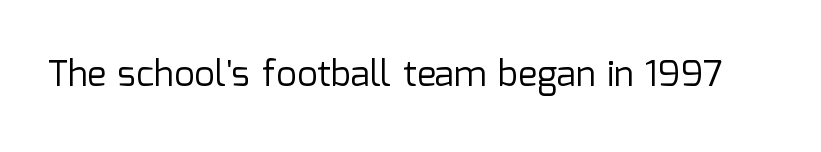
Is this a fixed-width face? No — the glyphs have proportional, varying widths. Vertical strokes here are truly vertical. Glance below the letters and you will spot only blank space. The face used here is a sans, in the tradition of grotesques and geometrics. The face looks like a standard text weight, possibly lighter. Short note: letters normally spaced.
